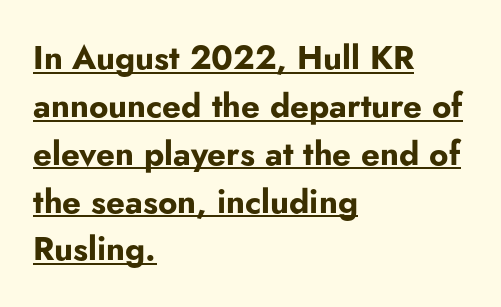
Q: Is the text bold? A: Yes.
Q: Is the text italic (slanted)? A: No, it is upright.
Q: Is the typeface a serif or a sans-serif typeface? A: Sans-serif.
Q: Is the text underlined? A: Yes.
Q: How is the paragraph aligned? A: Left-aligned.
Q: Is the spacing between letters normal or unusually wide? A: Normal.
Q: Is the spacing between lines tight, normal or loose? A: Normal.
Q: Width (condensed, normal, or wide)? A: Normal.
Q: Stroke contrast? A: Low.
Q: x-height? A: Small.
Q: Monospaced? A: No.
